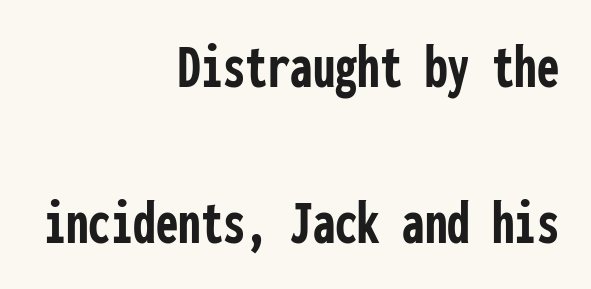
The image shows 64 px semibold, condensed sans-serif type, upright, monospaced; set right-aligned, loose line spacing (2.44x), normal letter spacing, not underlined; low stroke contrast and a medium x-height.
